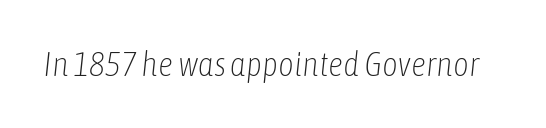
Q: Is the text bold? A: No.
Q: Is the text italic (slanted)? A: Yes, it leans right by about 6 degrees.
Q: Is the text underlined? A: No.
Q: Is the spacing between letters normal or unusually wide? A: Normal.
Q: Width (condensed, normal, or wide)? A: Condensed.
Q: Stroke contrast? A: Low.
Q: x-height? A: Medium.
Q: Monospaced? A: No.
